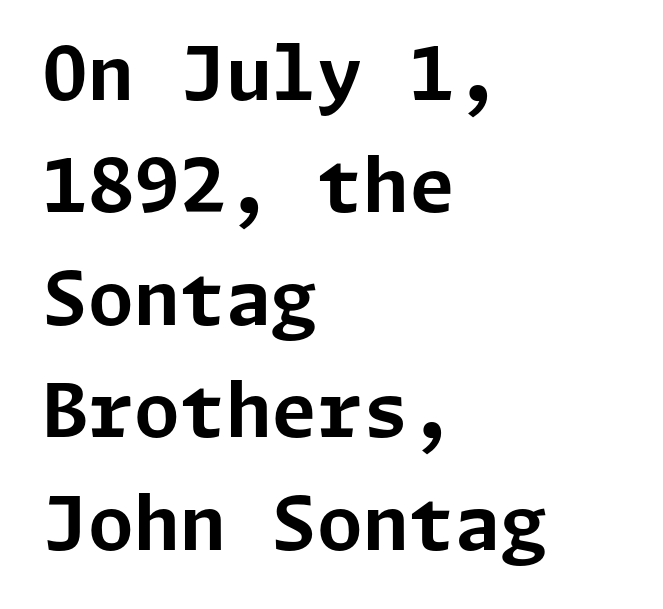
Quick note: not italic, upright. These lines are composed in type without serifs. Caption: multi-line text, flush left, ragged right. Each row of text sits above clean, open space. Is the type bold? Yes — the strokes are clearly thick and heavy.
